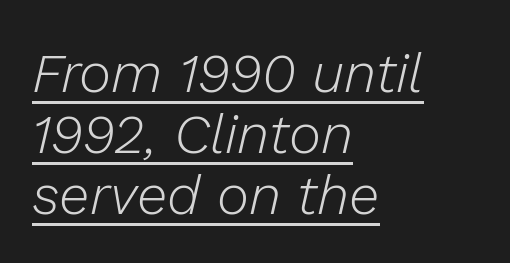
Q: Is the text bold? A: No.
Q: Is the text italic (slanted)? A: Yes, it leans right by about 13 degrees.
Q: Is the text underlined? A: Yes.
Q: How is the paragraph aligned? A: Left-aligned.
Q: Is the spacing between letters normal or unusually wide? A: Normal.
Q: Is the spacing between lines tight, normal or loose? A: Tight.
Q: Width (condensed, normal, or wide)? A: Normal.
Q: Stroke contrast? A: Low.
Q: x-height? A: Medium.
Q: Monospaced? A: No.
